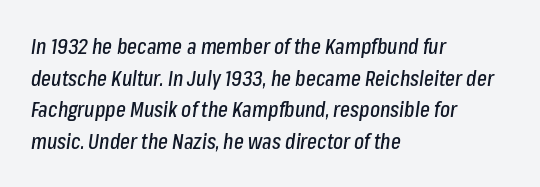
Q: Is the text italic (slanted)? A: Yes, it leans right by about 8 degrees.
Q: Is the text underlined? A: No.
Q: How is the paragraph aligned? A: Left-aligned.
Q: Is the spacing between letters normal or unusually wide? A: Normal.
Q: Is the spacing between lines tight, normal or loose? A: Normal.
